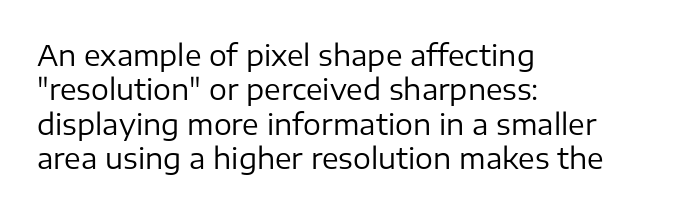
Q: Is the text bold? A: No.
Q: Is the text italic (slanted)? A: No, it is upright.
Q: Is the typeface a serif or a sans-serif typeface? A: Sans-serif.
Q: Is the text underlined? A: No.
Q: How is the paragraph aligned? A: Left-aligned.
Q: Is the spacing between letters normal or unusually wide? A: Normal.
Q: Width (condensed, normal, or wide)? A: Normal.
Q: Stroke contrast? A: Low.
Q: x-height? A: Medium.
Q: Monospaced? A: No.
